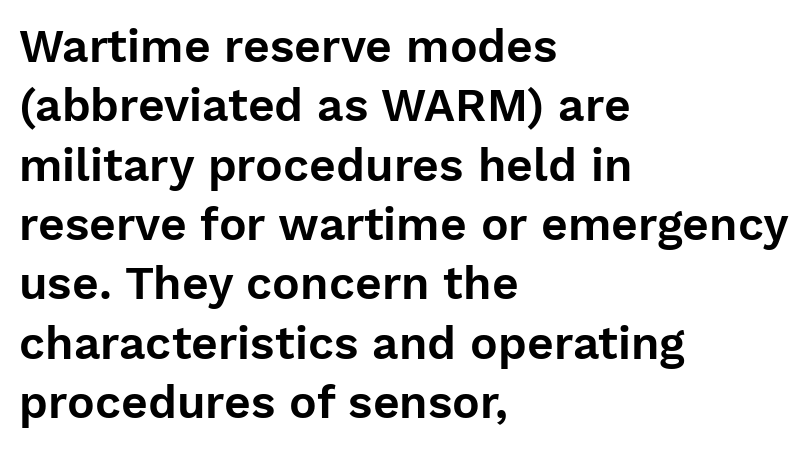
The image shows 46 px sans-serif type, upright; set left-aligned, normal line spacing (1.29x), normal letter spacing, not underlined; low stroke contrast and a medium x-height.
